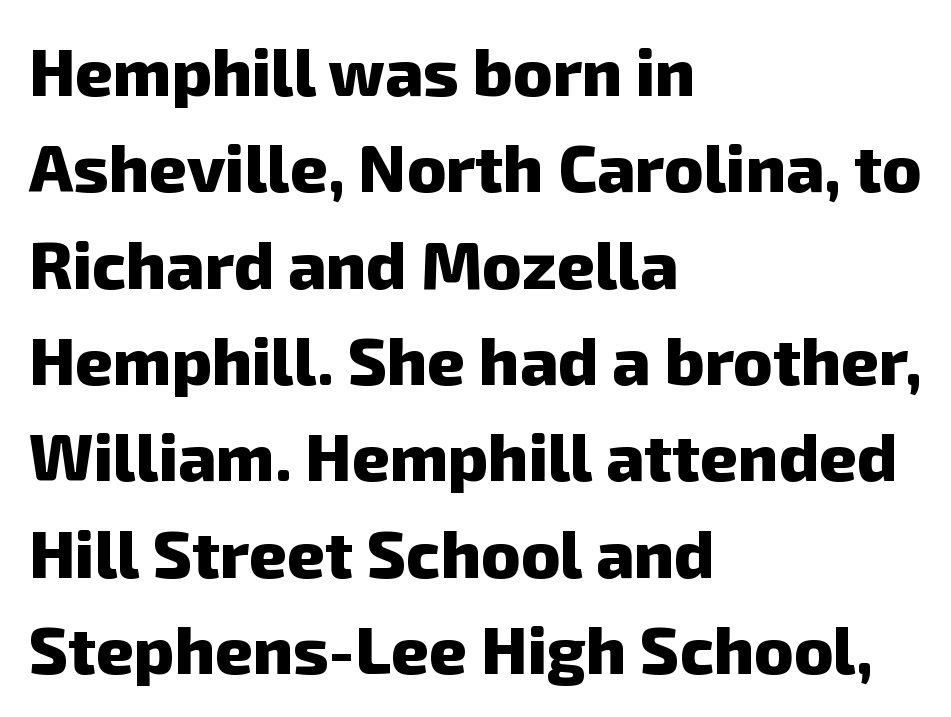
The image shows 66 px heavy sans-serif type; set left-aligned, normal line spacing (1.46x), normal letter spacing, not underlined; low stroke contrast and a medium x-height.
